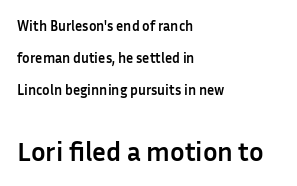
Q: Is the text bold? A: Yes.
Q: Is the text italic (slanted)? A: No, it is upright.
Q: Is the text underlined? A: No.
Q: How is the paragraph aligned? A: Left-aligned.
Q: Is the spacing between letters normal or unusually wide? A: Normal.
Q: Is the spacing between lines tight, normal or loose? A: Loose.
Q: Which block of text is set in a larger size, the first (top) or the second (bottom)? A: The second (bottom) one.
